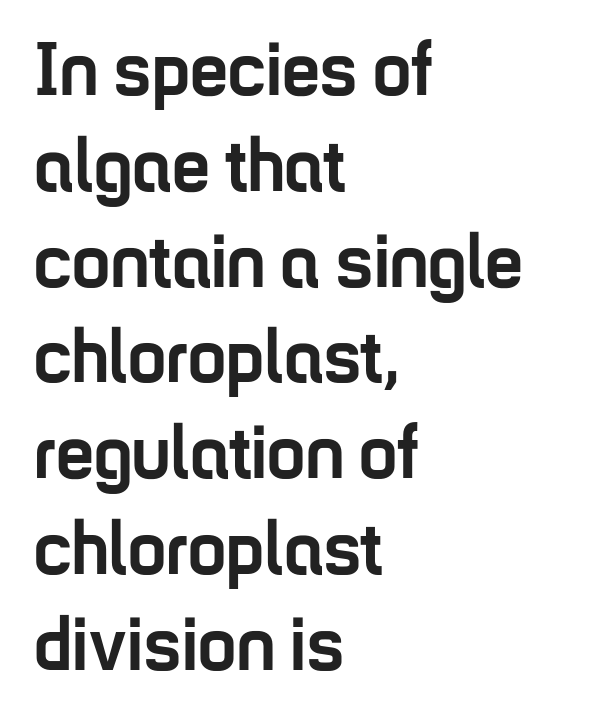
Q: Is the text bold? A: Yes.
Q: Is the text italic (slanted)? A: No, it is upright.
Q: Is the typeface a serif or a sans-serif typeface? A: Sans-serif.
Q: Is the text underlined? A: No.
Q: How is the paragraph aligned? A: Left-aligned.
Q: Is the spacing between letters normal or unusually wide? A: Normal.
Q: Is the spacing between lines tight, normal or loose? A: Normal.
Q: Width (condensed, normal, or wide)? A: Condensed.
Q: Stroke contrast? A: Low.
Q: x-height? A: Medium.
Q: Monospaced? A: No.
